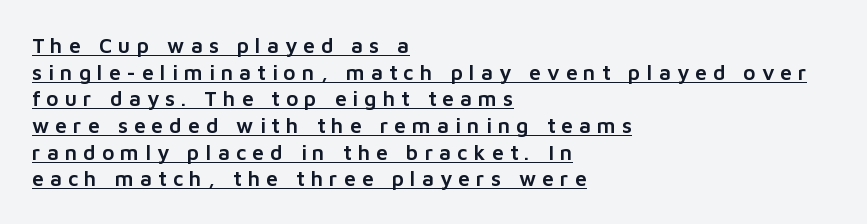
{"italic": "no", "underline": "yes", "align": "left", "line_spacing": "normal", "line_spacing_ratio": 1.27, "letter_spacing": "wide", "letter_spacing_em": 0.29, "glyph_px": 21}
